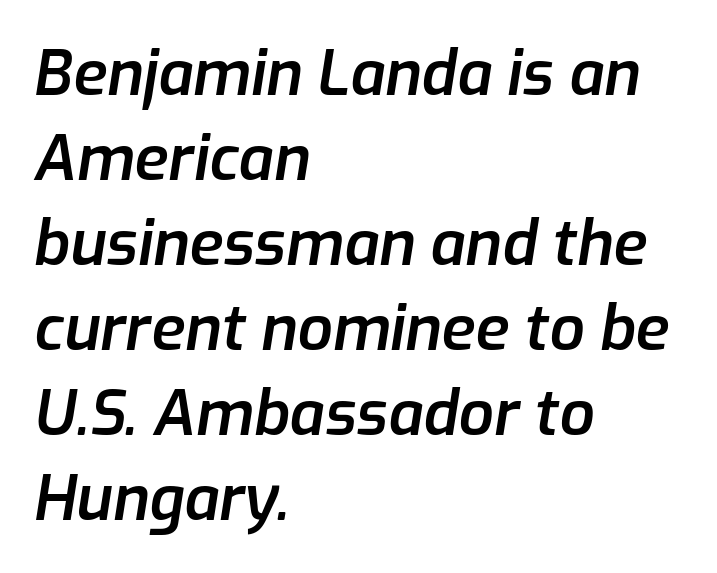
{"italic": "yes", "lean": "right", "slant_degrees": 9, "bold": "semi", "weight": "semibold", "width": "normal", "stroke_contrast": "low", "x_height": "medium", "monospaced": "no", "underline": "no", "align": "left", "line_spacing": "normal", "line_spacing_ratio": 1.37, "letter_spacing": "normal", "letter_spacing_em": 0.0, "glyph_px": 62}
